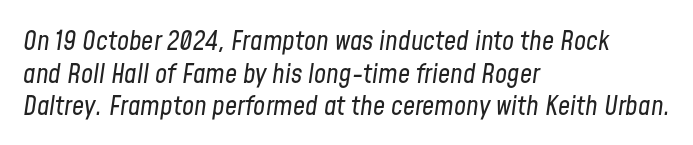
The image shows 27 px text type, italic (leaning right); set left-aligned, line spacing 1.21x, normal letter spacing, not underlined.
